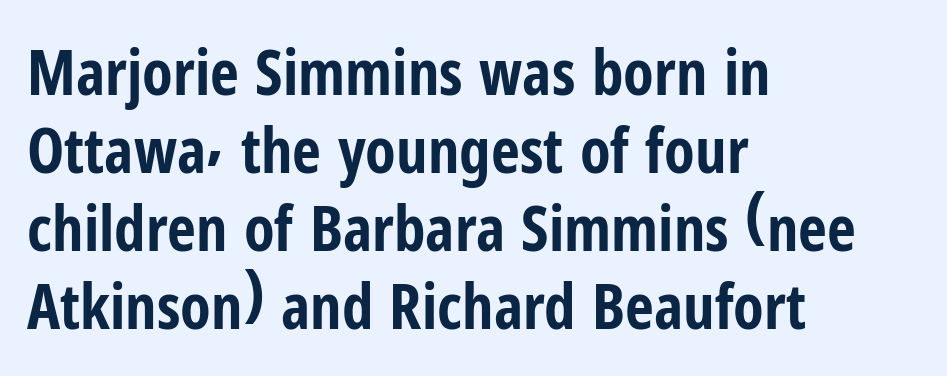
The image shows 63 px bold, condensed sans-serif type, upright; set left-aligned, line spacing 1.24x, normal letter spacing, not underlined; low stroke contrast and a medium x-height.
